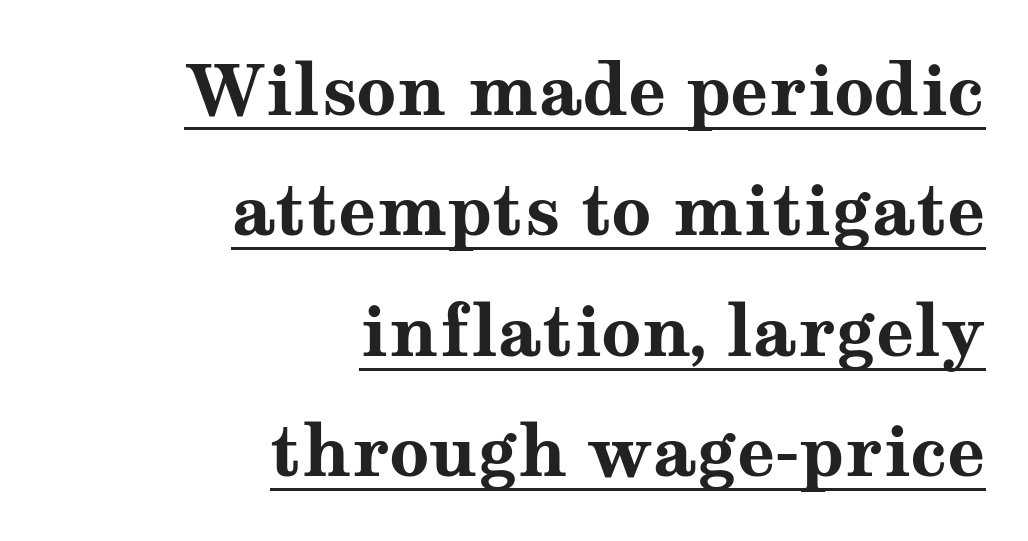
{"serif": "yes", "italic": "no", "bold": "yes", "weight": "bold", "width": "wide", "stroke_contrast": "medium", "x_height": "medium", "monospaced": "no", "underline": "yes", "align": "right", "line_spacing_ratio": 1.72, "letter_spacing": "normal", "letter_spacing_em": 0.0, "glyph_px": 70}
